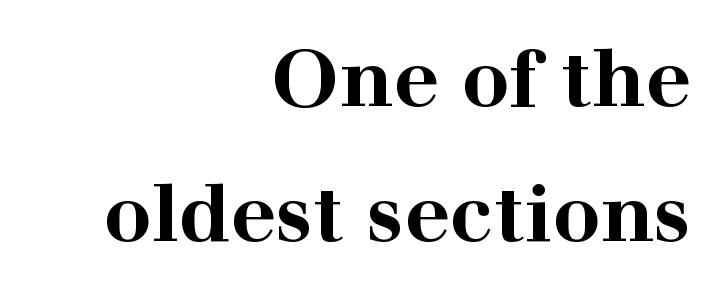
{"serif": "yes", "italic": "no", "bold": "yes", "weight": "bold", "width": "wide", "stroke_contrast": "high", "x_height": "medium", "monospaced": "no", "underline": "no", "align": "right", "line_spacing": "normal", "line_spacing_ratio": 1.69, "letter_spacing": "normal", "letter_spacing_em": 0.0, "glyph_px": 80}
